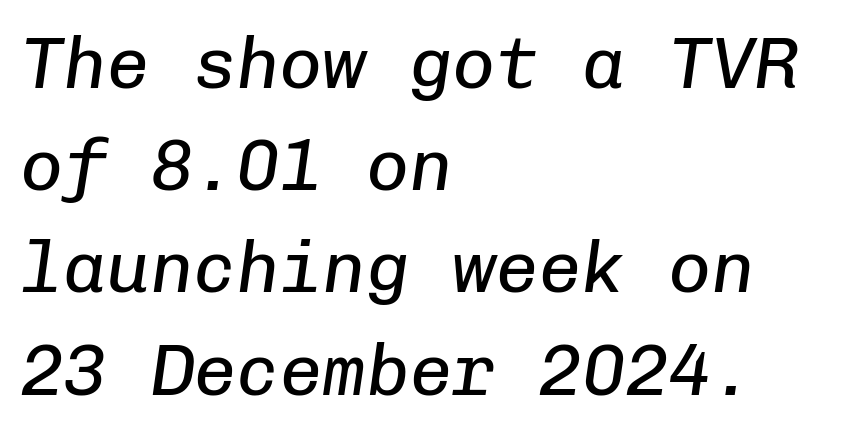
The horizontal fit of the characters is conventional and even. One glance says typical: line gaps are just what's usual. Think of a typewriter: that constant character pitch is what you see here. Has an underline been added? It has not.
